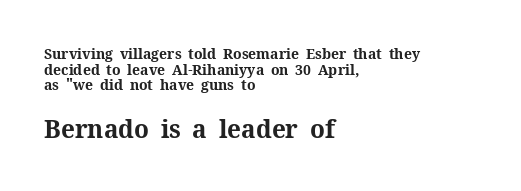
What's the leading like? Squeezed, with rows nearly overlapping. I'd describe the lettering as bold — thick and assertive. The lettering stays uniformly vertical, giving the passage a roman look. Caption: upper text group reduced, lower text group enlarged. How are the letters spaced? Ordinarily, with no added tracking. Quick note: underline off.
